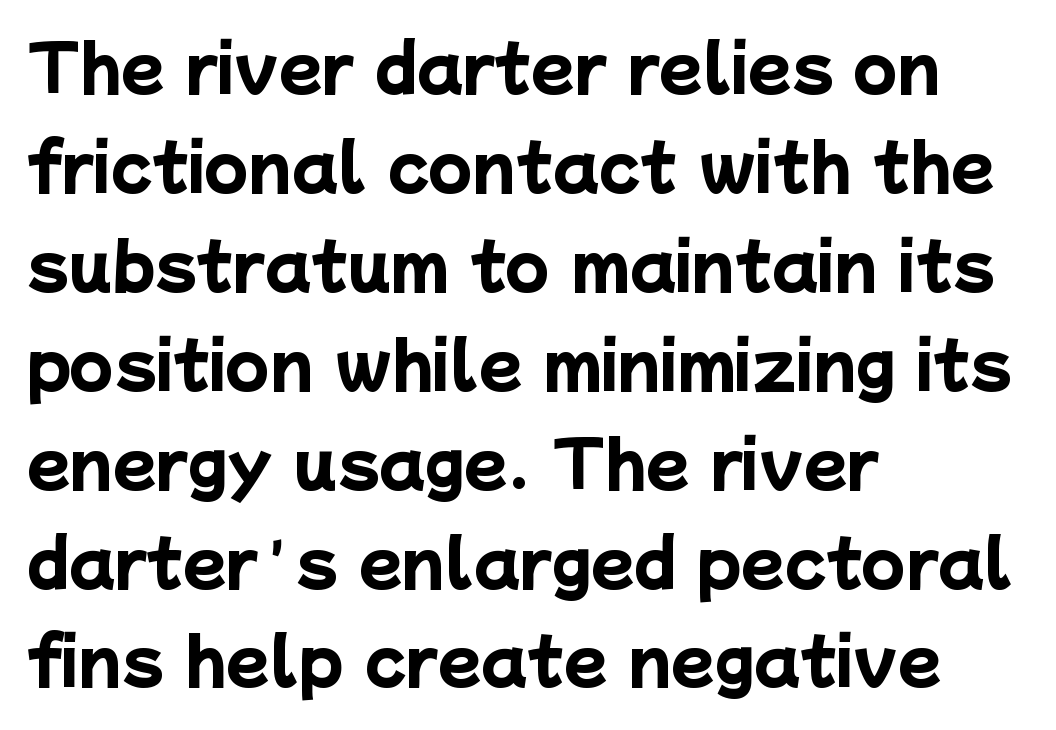
Q: Is the text bold? A: Yes.
Q: Is the typeface a serif or a sans-serif typeface? A: Sans-serif.
Q: Is the text underlined? A: No.
Q: How is the paragraph aligned? A: Left-aligned.
Q: Is the spacing between letters normal or unusually wide? A: Normal.
Q: Is the spacing between lines tight, normal or loose? A: Normal.
Q: Width (condensed, normal, or wide)? A: Normal.
Q: Stroke contrast? A: Low.
Q: x-height? A: Medium.
Q: Monospaced? A: No.
